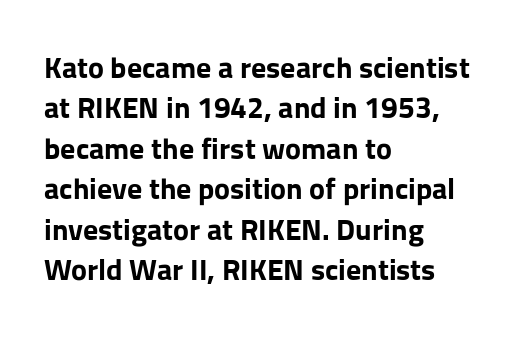
Q: Is the text bold? A: Yes.
Q: Is the text italic (slanted)? A: No, it is upright.
Q: Is the typeface a serif or a sans-serif typeface? A: Sans-serif.
Q: Is the text underlined? A: No.
Q: How is the paragraph aligned? A: Left-aligned.
Q: Is the spacing between letters normal or unusually wide? A: Normal.
Q: Is the spacing between lines tight, normal or loose? A: Normal.
Q: Width (condensed, normal, or wide)? A: Normal.
Q: Stroke contrast? A: Low.
Q: x-height? A: Medium.
Q: Monospaced? A: No.
